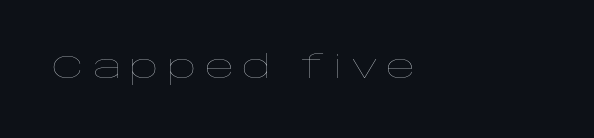
The image shows 32 px thin, wide type, upright; set left-aligned, unusually wide letter spacing (+0.26 em), not underlined; low stroke contrast and a large x-height.
